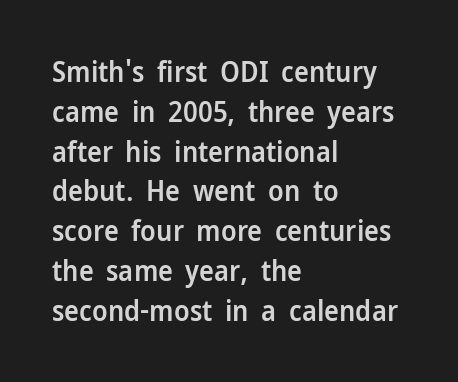
The image shows 28 px semibold sans-serif type, upright; set left-aligned, normal line spacing (1.42x), normal letter spacing, not underlined; low stroke contrast and a medium x-height.
